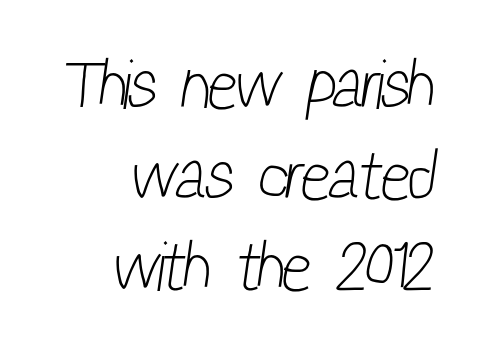
{"serif": "no", "bold": "no", "weight": "light", "width": "condensed", "stroke_contrast": "low", "x_height": "medium", "monospaced": "no", "underline": "no", "align": "right", "line_spacing": "normal", "line_spacing_ratio": 1.32, "letter_spacing": "normal", "letter_spacing_em": 0.0, "glyph_px": 69}
